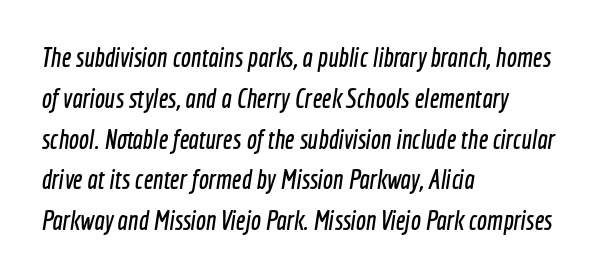
Q: Is the text underlined? A: No.
Q: How is the paragraph aligned? A: Left-aligned.
Q: Is the spacing between letters normal or unusually wide? A: Normal.
Q: Is the spacing between lines tight, normal or loose? A: Normal.
